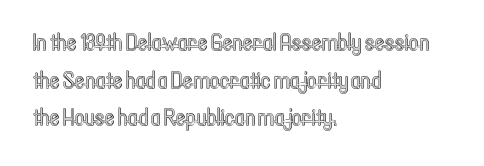
{"italic": "no", "underline": "no", "align": "left", "line_spacing": "normal", "line_spacing_ratio": 1.57, "letter_spacing": "normal", "letter_spacing_em": 0.0, "glyph_px": 24}
